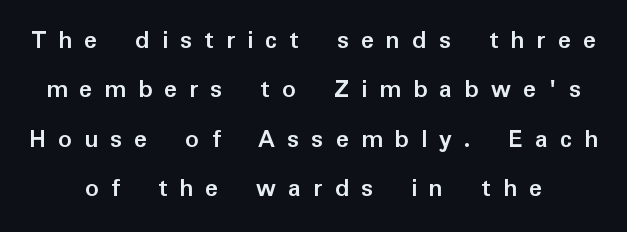
The letters are bold, with thick, heavy strokes. There is plenty of visible air inserted between adjacent glyphs. Any mark beneath the type? The region is blank. The specimen reads as upright at a glance.
